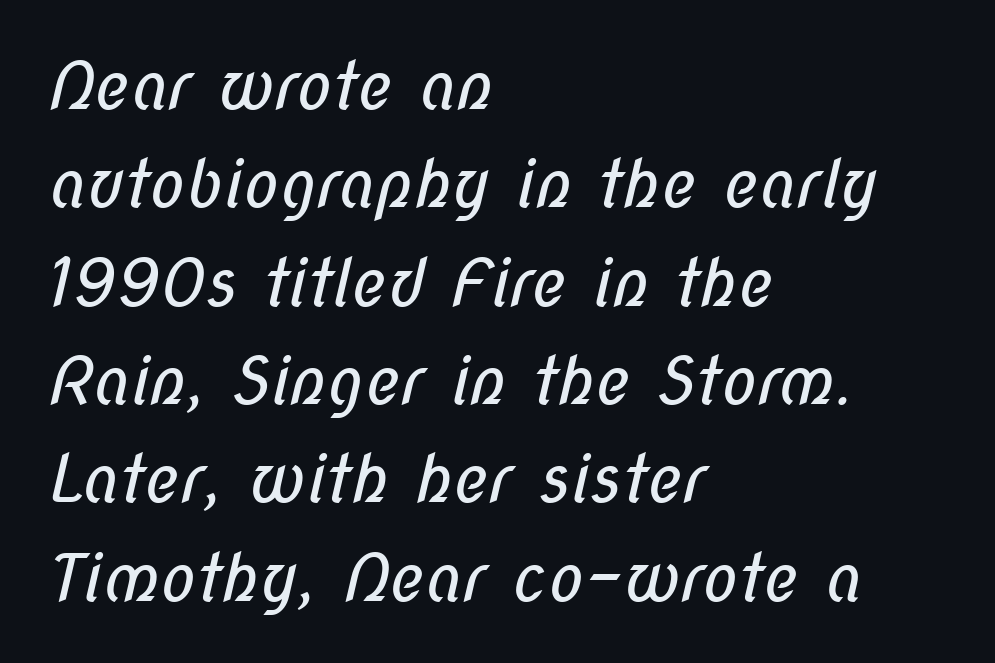
The image shows 66 px regular-weight, condensed sans-serif type; set left-aligned, normal line spacing (1.49x), normal letter spacing, not underlined; low stroke contrast and a medium x-height.
